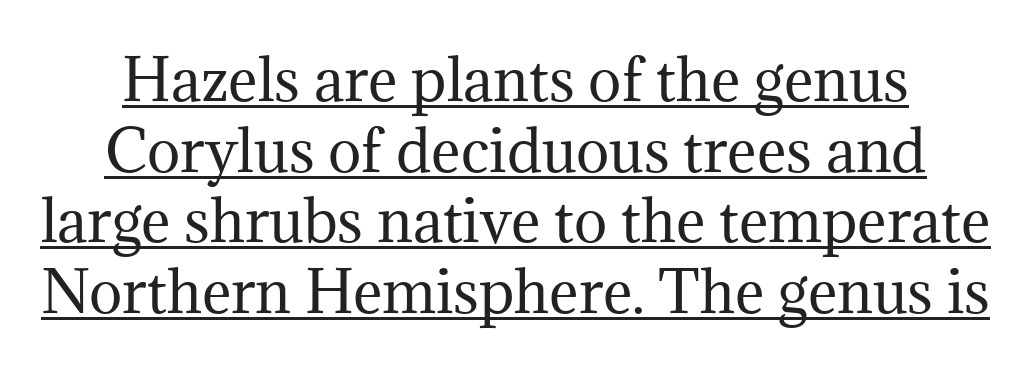
The image shows 56 px regular-weight serif type, upright; set normal line spacing (1.26x), normal letter spacing, underlined; medium stroke contrast and a medium x-height.
